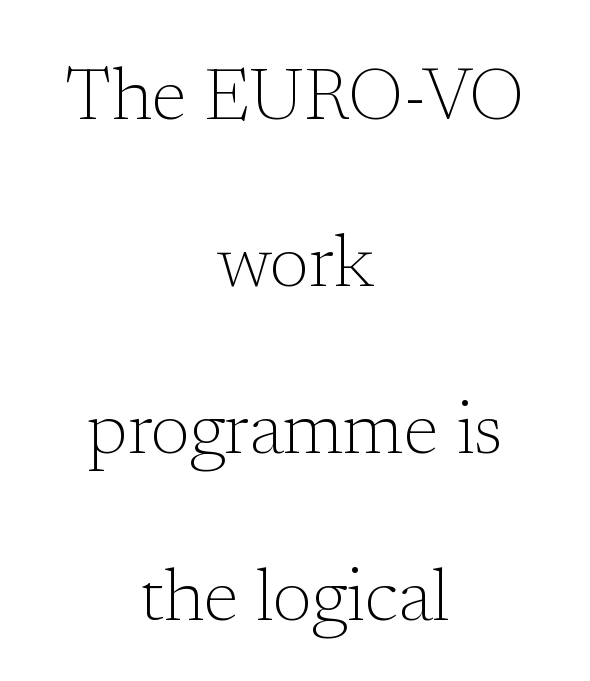
The image shows 72 px light serif type, upright; set centered, loose line spacing (2.32x), normal letter spacing, not underlined; low stroke contrast and a medium x-height.
